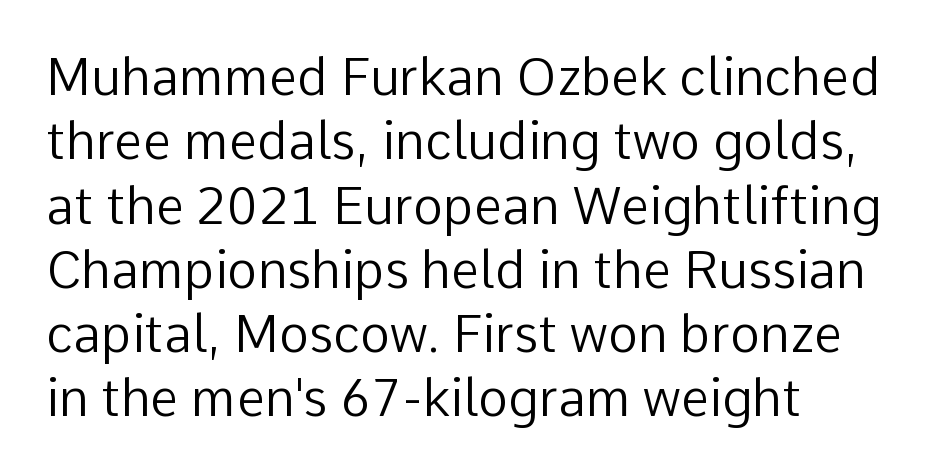
Q: Is the text bold? A: No.
Q: Is the text italic (slanted)? A: No, it is upright.
Q: Is the typeface a serif or a sans-serif typeface? A: Sans-serif.
Q: Is the text underlined? A: No.
Q: How is the paragraph aligned? A: Left-aligned.
Q: Is the spacing between letters normal or unusually wide? A: Normal.
Q: Is the spacing between lines tight, normal or loose? A: Normal.
Q: Width (condensed, normal, or wide)? A: Normal.
Q: Stroke contrast? A: Low.
Q: x-height? A: Medium.
Q: Monospaced? A: No.
